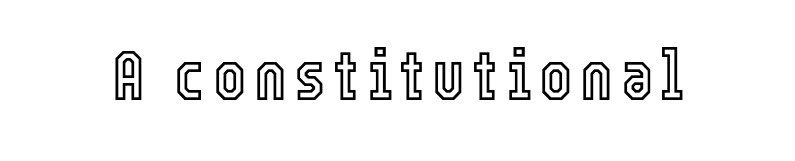
Q: Is the text italic (slanted)? A: No, it is upright.
Q: Is the text underlined? A: No.
Q: Width (condensed, normal, or wide)? A: Condensed.
Q: x-height? A: Medium.
Q: Monospaced? A: No.
